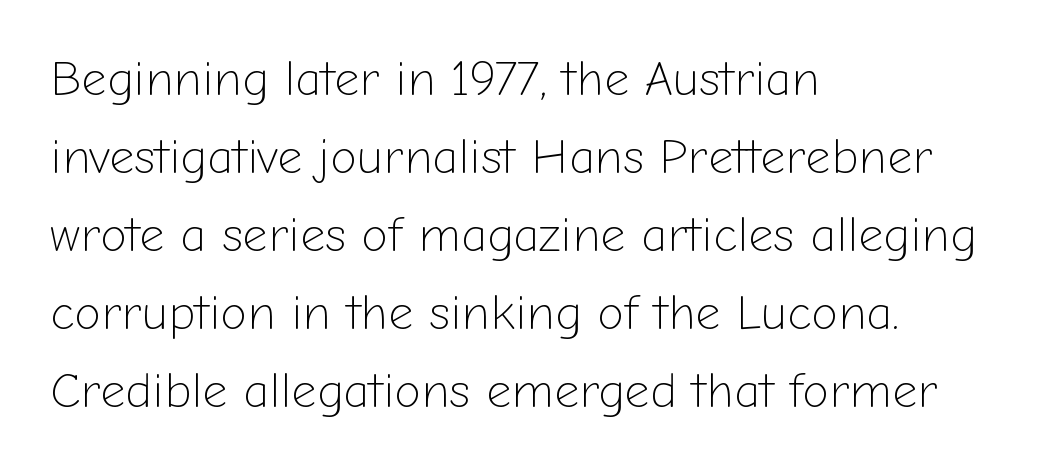
{"serif": "no", "italic": "no", "bold": "no", "weight": "light", "width": "normal", "stroke_contrast": "low", "x_height": "medium", "monospaced": "no", "underline": "no", "align": "left", "line_spacing": "normal", "line_spacing_ratio": 1.59, "letter_spacing": "normal", "letter_spacing_em": 0.0, "glyph_px": 49}
